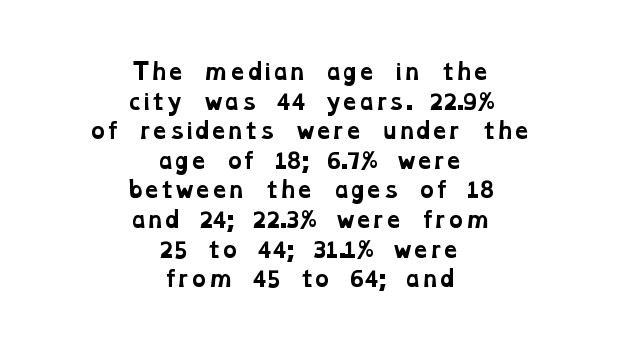
The image shows 21 px bold type; set centered, normal line spacing (1.41x), normal letter spacing, not underlined.
